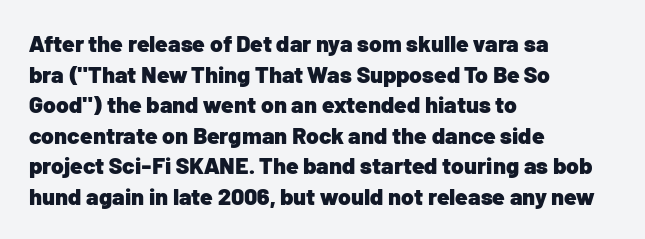
Nobody touched the tracking dial on this one. Heft: maximum for text — a bold. The rendering anchors every line to the left-hand side. The line-height multiplier appears to be the usual default.
